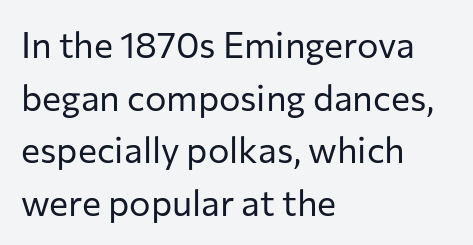
Is there much room between lines? A standard amount, neither cramped nor airy. Reading down the block, your eye returns to a fixed left position each line. The type family on display is of the sans-serif kind. A typesetter would call this zero additional tracking.
